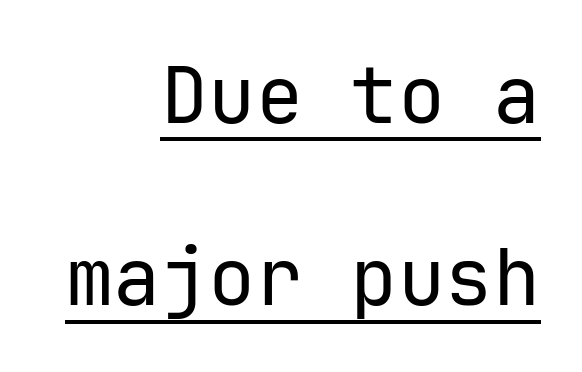
The image shows 79 px regular-weight sans-serif type, upright, monospaced; set right-aligned, loose line spacing (2.31x), normal letter spacing, underlined; low stroke contrast and a medium x-height.
